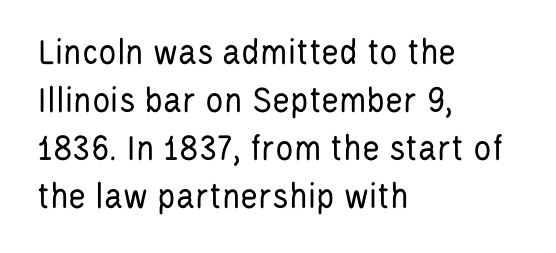
Tall strokes in this sample are plumb rather than angled. If you measured baseline to baseline, you'd find a middling distance. Look at the bottom of the vertical strokes: they stop flat, with no serifs. No letter is thick-stroked: the sample isn't bold.
